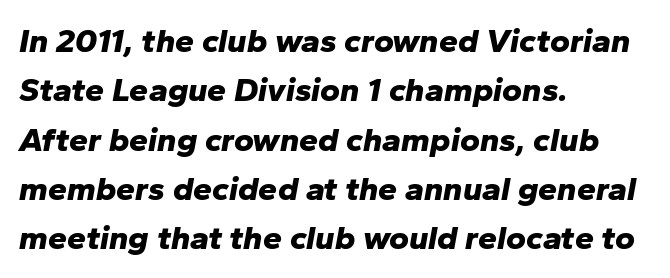
{"italic": "yes", "lean": "right", "slant_degrees": 10, "bold": "yes", "weight": "bold", "width": "normal", "stroke_contrast": "low", "x_height": "medium", "monospaced": "no", "underline": "no", "align": "left", "line_spacing": "normal", "line_spacing_ratio": 1.45, "letter_spacing": "normal", "letter_spacing_em": 0.0, "glyph_px": 34}
